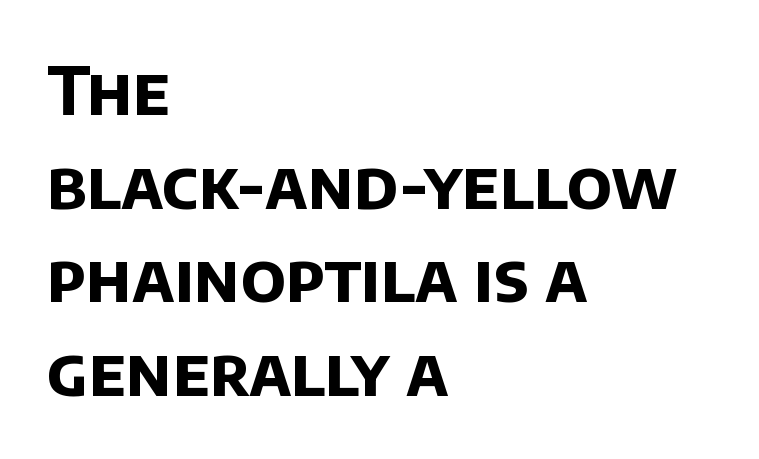
{"serif": "no", "bold": "yes", "weight": "bold", "width": "normal", "stroke_contrast": "low", "x_height": "large", "monospaced": "no", "underline": "no", "align": "left", "line_spacing": "normal", "line_spacing_ratio": 1.42, "letter_spacing": "normal", "letter_spacing_em": 0.0, "glyph_px": 66}
